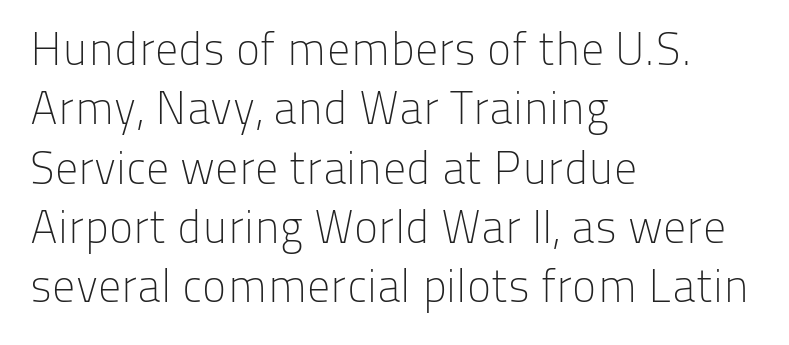
Q: Is the text bold? A: No.
Q: Is the text italic (slanted)? A: No, it is upright.
Q: Is the typeface a serif or a sans-serif typeface? A: Sans-serif.
Q: Is the text underlined? A: No.
Q: How is the paragraph aligned? A: Left-aligned.
Q: Is the spacing between letters normal or unusually wide? A: Normal.
Q: Is the spacing between lines tight, normal or loose? A: Normal.
Q: Width (condensed, normal, or wide)? A: Normal.
Q: Stroke contrast? A: Low.
Q: x-height? A: Medium.
Q: Monospaced? A: No.
